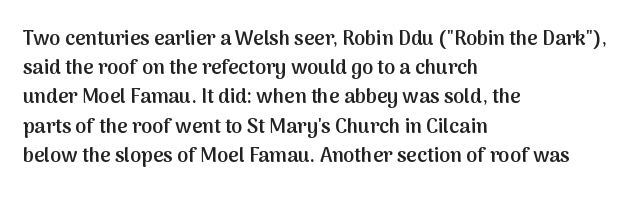
The image shows 20 px text type, upright; set left-aligned, normal line spacing (1.46x), normal letter spacing, not underlined.
